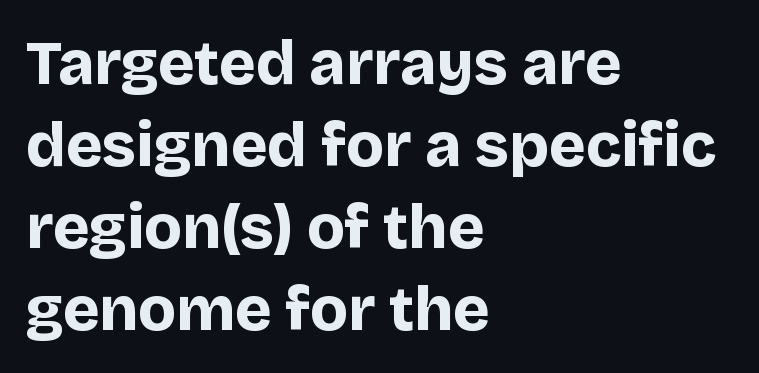
The zone under the glyphs is completely vacant. In terms of weight, the rendering is a true, heavy bold. Words appear dense and cohesive because spacing is normal. Alignment: flush left. The rendering uses natural spacing where letterforms have individual widths. Does the leading feel generous? No, just average.
